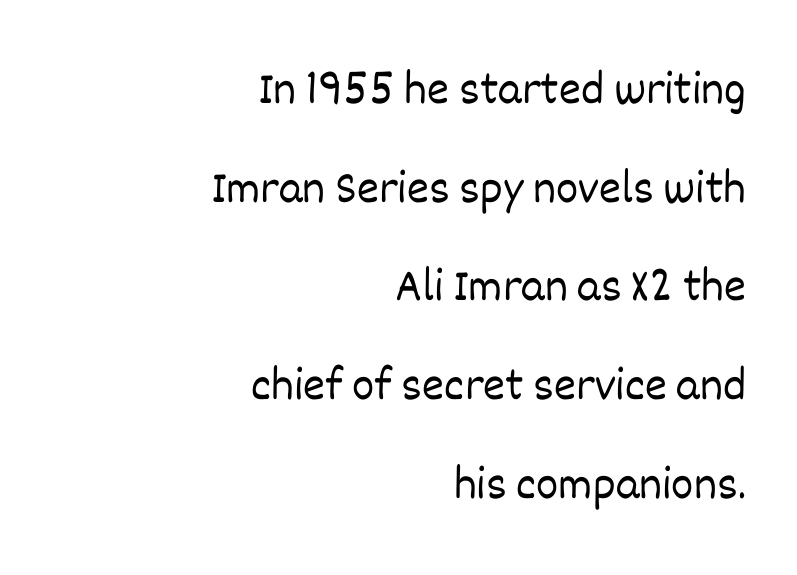
Q: Is the text bold? A: No.
Q: Is the text italic (slanted)? A: No, it is upright.
Q: Is the text underlined? A: No.
Q: How is the paragraph aligned? A: Right-aligned.
Q: Is the spacing between letters normal or unusually wide? A: Normal.
Q: Is the spacing between lines tight, normal or loose? A: Loose.
Q: Width (condensed, normal, or wide)? A: Normal.
Q: Stroke contrast? A: Low.
Q: x-height? A: Large.
Q: Monospaced? A: No.
